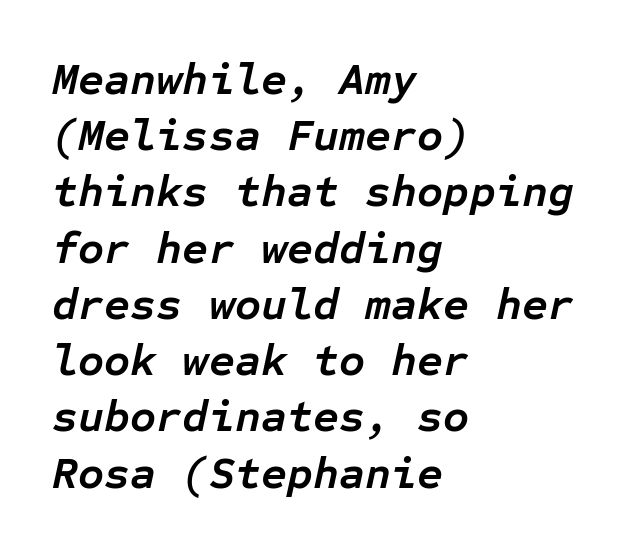
The image shows 45 px semibold type, italic (leaning right), monospaced; set left-aligned, normal line spacing (1.25x), normal letter spacing, not underlined; low stroke contrast and a medium x-height.
